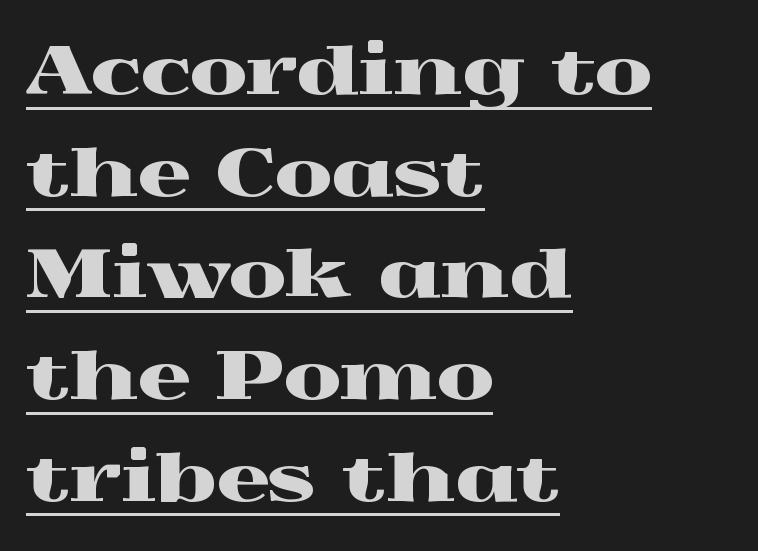
The image shows 66 px wide serif type, upright; set left-aligned, normal line spacing (1.54x), normal letter spacing, underlined; a medium x-height.
